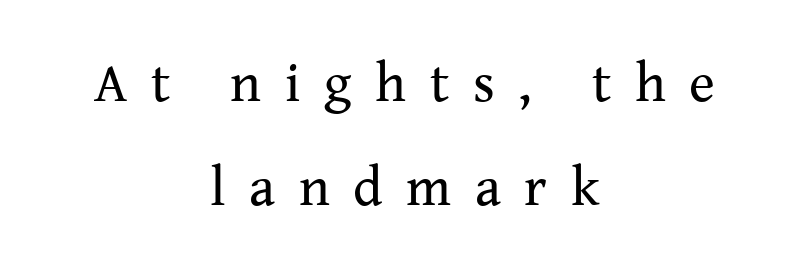
Each letter's strokes conclude with small projecting serifs. This reads as an unemphasized weight, regular at the heaviest. There is plenty of visible air inserted between adjacent glyphs. Check under the words: just untouched page. Both edges are ragged and mirror each other, which tells us the setting is centered.
